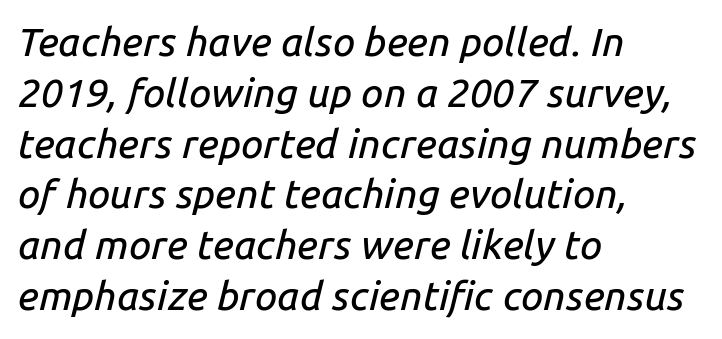
Q: Is the text italic (slanted)? A: Yes, it leans right by about 14 degrees.
Q: Is the text underlined? A: No.
Q: How is the paragraph aligned? A: Left-aligned.
Q: Is the spacing between letters normal or unusually wide? A: Normal.
Q: Is the spacing between lines tight, normal or loose? A: Normal.
Q: Width (condensed, normal, or wide)? A: Normal.
Q: Stroke contrast? A: Low.
Q: x-height? A: Medium.
Q: Monospaced? A: No.
